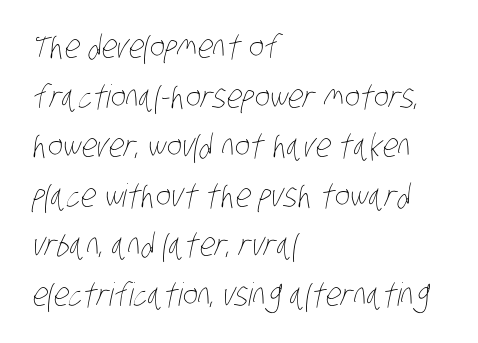
The letters advance in unequal steps, a hallmark of proportional type. There is no visible air inserted between adjacent glyphs. Every row of glyphs begins at an identical x-position on the left. Heaviness? Minimal to ordinary, like unemphasized prose. Type without underlining.
